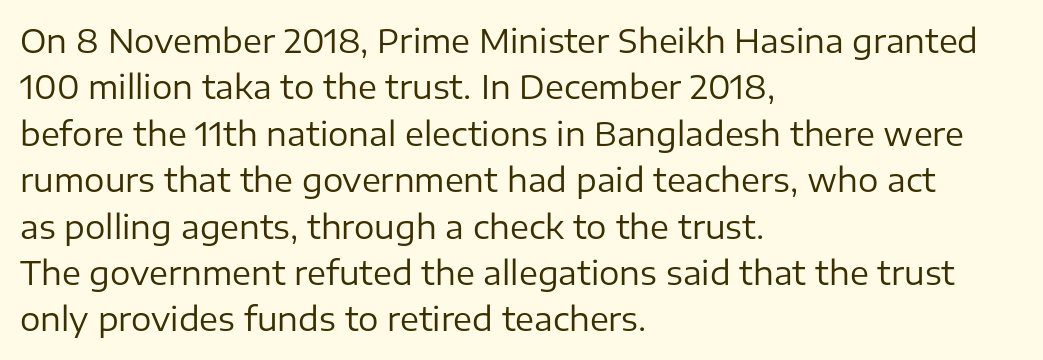
The image shows 32 px regular-weight sans-serif type, upright; set left-aligned, normal line spacing (1.45x), normal letter spacing, not underlined; low stroke contrast and a medium x-height.
